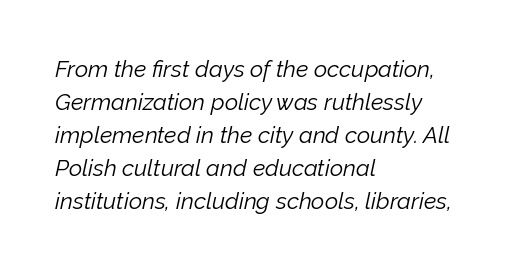
The image shows 23 px text type, italic (leaning right); set left-aligned, normal line spacing (1.44x), normal letter spacing, not underlined.
